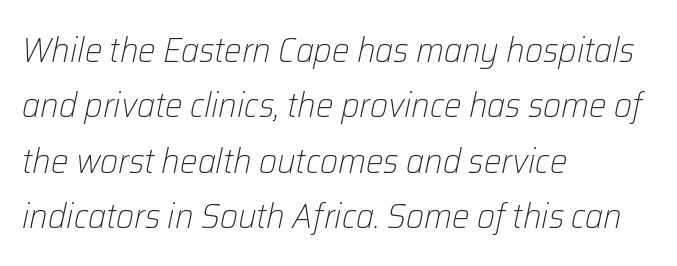
Think of a printed novel: that variable character pitch is what you see here. The typesetting does not lean heavy: it is not bold. Does the lettering tilt? It does — this is italic. Compared with typical body copy, the letter spacing here is the same.
